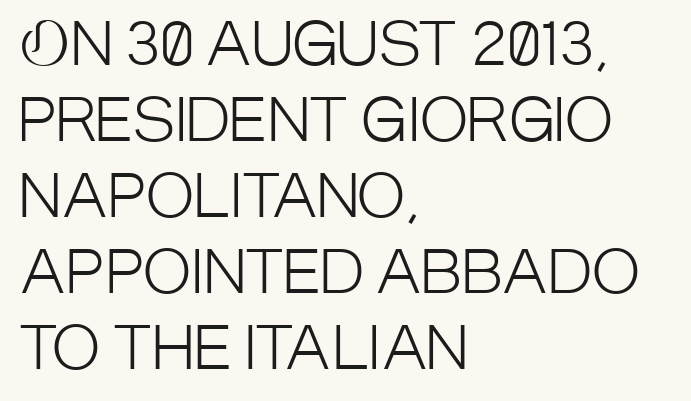
{"serif": "no", "italic": "no", "bold": "no", "weight": "light", "width": "condensed", "stroke_contrast": "low", "x_height": "large", "monospaced": "no", "underline": "no", "align": "left", "line_spacing": "normal", "line_spacing_ratio": 1.31, "letter_spacing": "normal", "letter_spacing_em": 0.0, "glyph_px": 58}
